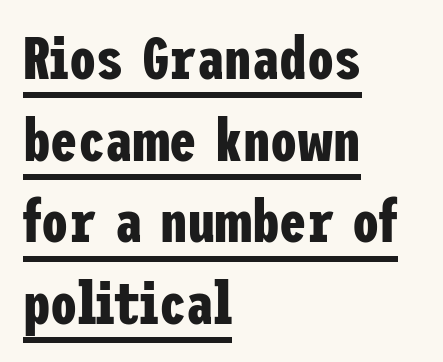
The image shows 61 px bold, condensed sans-serif type, upright; set left-aligned, normal line spacing (1.34x), normal letter spacing, underlined; low stroke contrast and a medium x-height.
